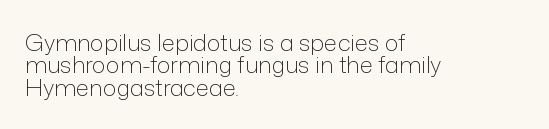
The lines are quadded left. The foot of each line stays bare and open. The axis of the letterforms is exactly vertical. This block would grow much taller if given ordinary leading; it's compressed now. Is the type heavy? It reads as light-to-regular instead.
